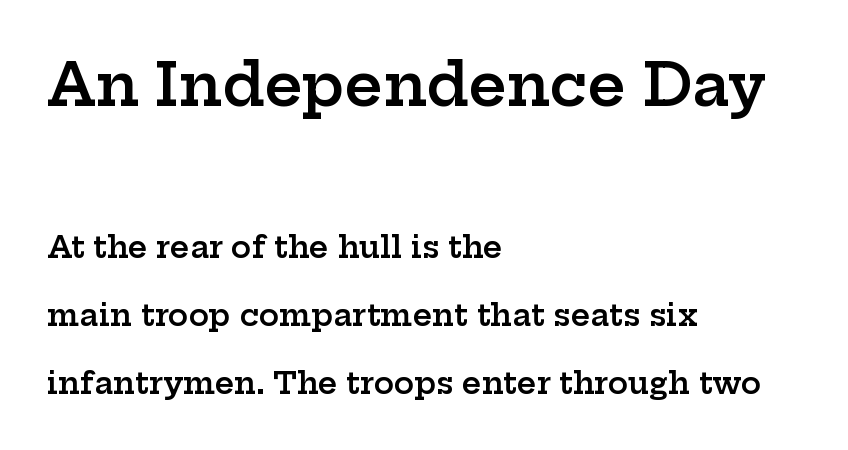
The image shows 59 px semibold, wide serif type, upright; set left-aligned, loose line spacing (2.27x), normal letter spacing, not underlined; the first (top) block is 1.97x larger; low stroke contrast and a medium x-height.
